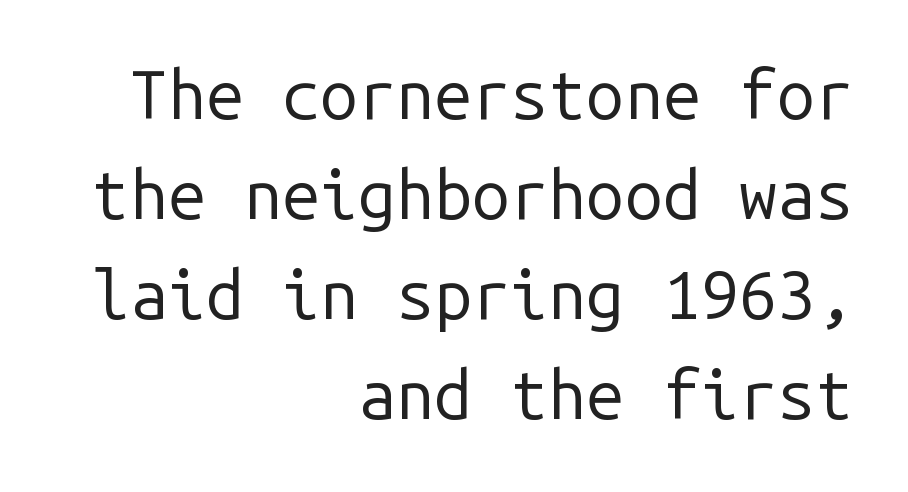
Q: Is the text bold? A: No.
Q: Is the text italic (slanted)? A: No, it is upright.
Q: Is the typeface a serif or a sans-serif typeface? A: Sans-serif.
Q: Is the text underlined? A: No.
Q: How is the paragraph aligned? A: Right-aligned.
Q: Is the spacing between letters normal or unusually wide? A: Normal.
Q: Is the spacing between lines tight, normal or loose? A: Normal.
Q: Width (condensed, normal, or wide)? A: Normal.
Q: Stroke contrast? A: Low.
Q: x-height? A: Medium.
Q: Monospaced? A: Yes.
